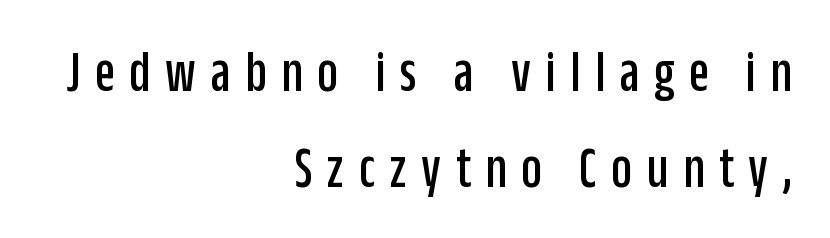
{"serif": "no", "italic": "no", "width": "condensed", "stroke_contrast": "low", "x_height": "large", "monospaced": "no", "underline": "no", "align": "right", "line_spacing": "normal", "line_spacing_ratio": 1.66, "letter_spacing": "wide", "letter_spacing_em": 0.25, "glyph_px": 58}
